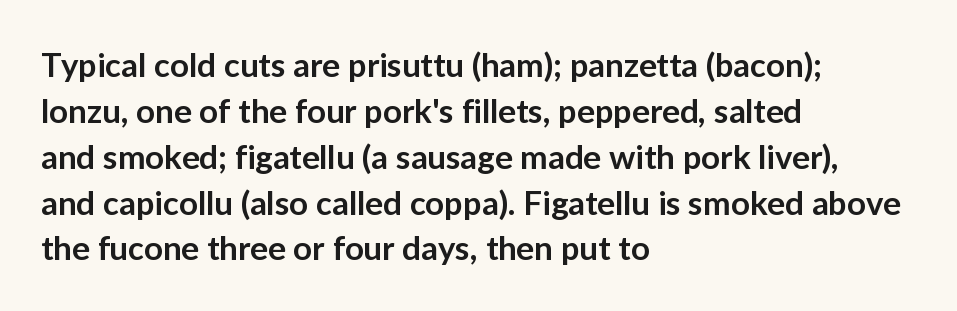
{"serif": "no", "italic": "no", "bold": "semi", "weight": "semibold", "width": "normal", "stroke_contrast": "low", "x_height": "medium", "monospaced": "no", "underline": "no", "align": "left", "line_spacing": "normal", "line_spacing_ratio": 1.39, "letter_spacing": "normal", "letter_spacing_em": 0.0, "glyph_px": 33}
